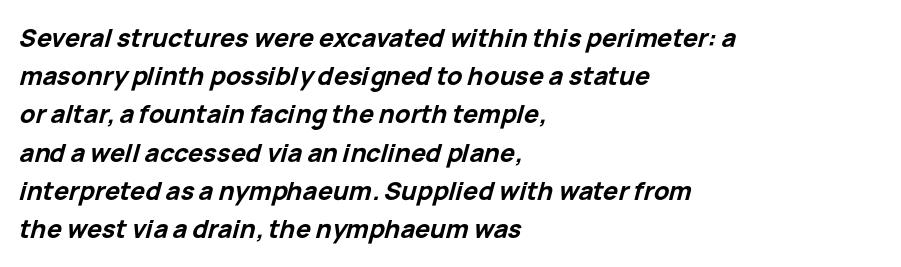
The line-height multiplier appears to be the usual default. Compared with an ordinary text face, these strokes are far heavier — a full bold. The paragraph has a hard left edge and a soft right edge. Slant detected: the letters are inclined. The gaps between neighbouring characters are ordinary and unremarkable.
